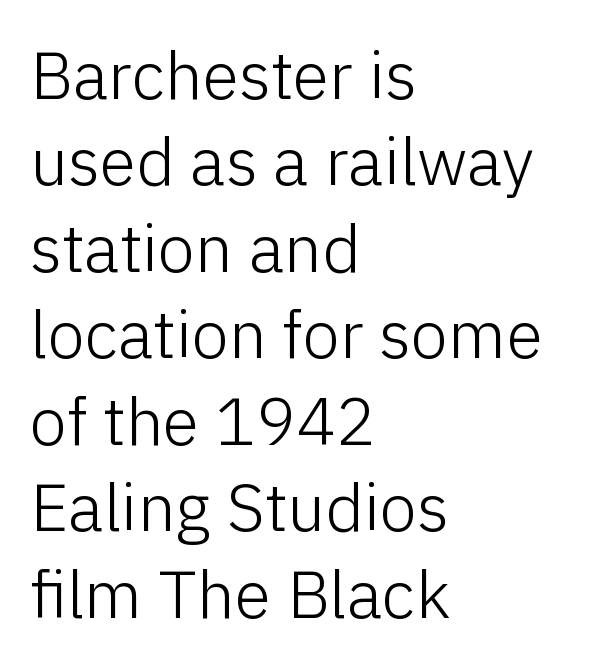
{"serif": "no", "italic": "no", "bold": "no", "weight": "light", "width": "normal", "stroke_contrast": "low", "x_height": "medium", "monospaced": "no", "underline": "no", "align": "left", "line_spacing": "normal", "line_spacing_ratio": 1.29, "letter_spacing": "normal", "letter_spacing_em": 0.0, "glyph_px": 67}
